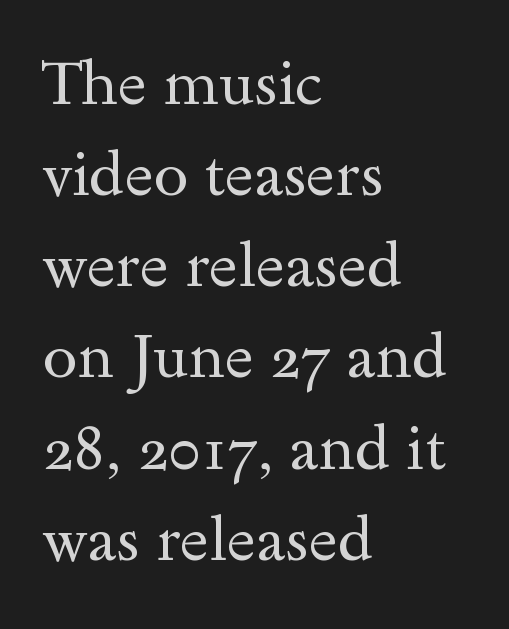
{"serif": "yes", "italic": "no", "bold": "no", "weight": "regular", "width": "wide", "x_height": "small", "monospaced": "no", "underline": "no", "align": "left", "line_spacing": "normal", "line_spacing_ratio": 1.47, "letter_spacing": "normal", "letter_spacing_em": 0.0, "glyph_px": 62}
